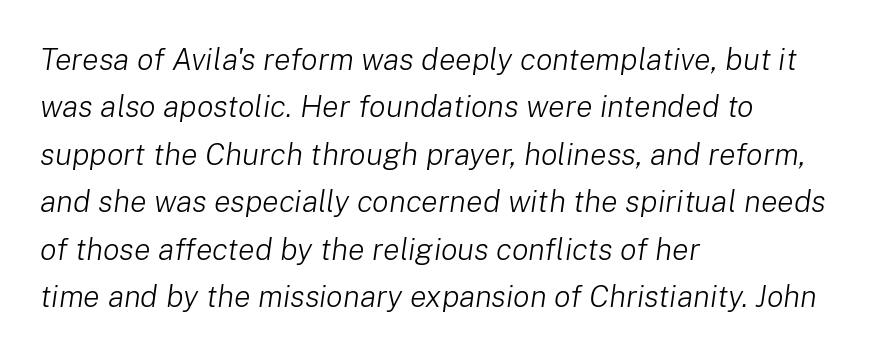
{"italic": "yes", "lean": "right", "slant_degrees": 8, "bold": "no", "weight": "light", "width": "normal", "stroke_contrast": "low", "x_height": "medium", "monospaced": "no", "underline": "no", "align": "left", "line_spacing": "normal", "line_spacing_ratio": 1.53, "letter_spacing": "normal", "letter_spacing_em": 0.0, "glyph_px": 31}
